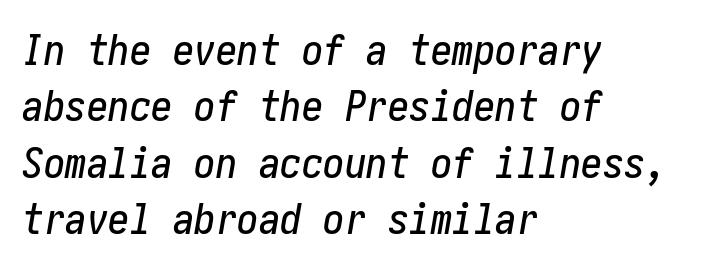
The text carries the slant typical of an italic or oblique font. Reading down the column, the eye jumps a familiar distance to each next line. Quick note: underline off. Every row of glyphs begins at an identical x-position on the left. Characters follow at the spacing the type designer built in.
